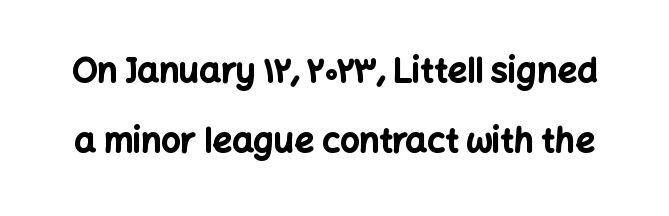
{"serif": "no", "italic": "no", "bold": "yes", "weight": "bold", "width": "normal", "stroke_contrast": "low", "x_height": "medium", "monospaced": "no", "underline": "no", "line_spacing": "loose", "line_spacing_ratio": 2.06, "letter_spacing": "normal", "letter_spacing_em": 0.0, "glyph_px": 34}
